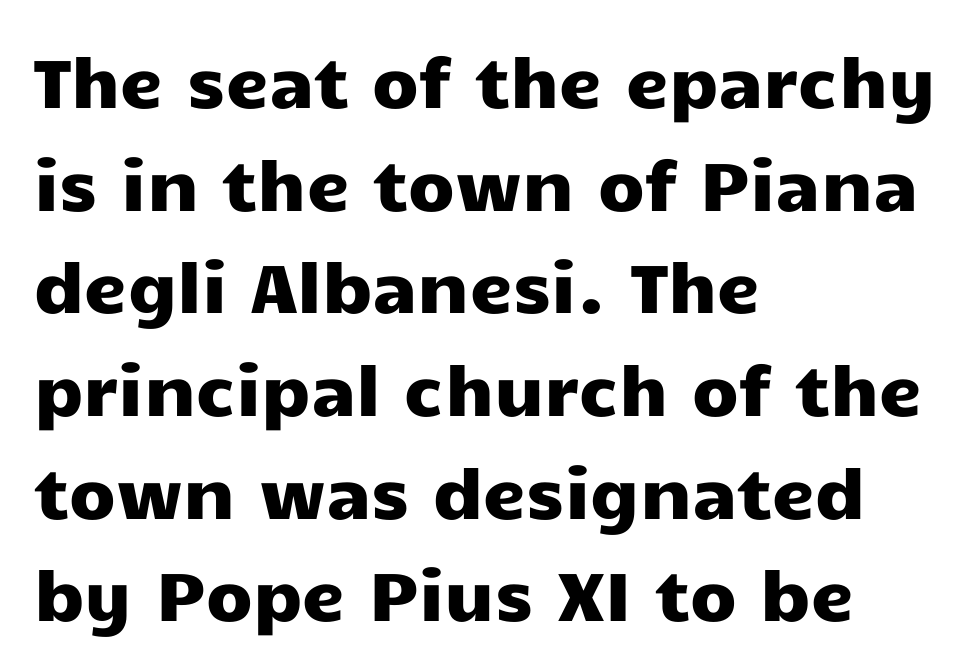
The image shows 68 px wide sans-serif type, upright; set left-aligned, normal line spacing (1.51x), normal letter spacing, not underlined; low stroke contrast and a medium x-height.
